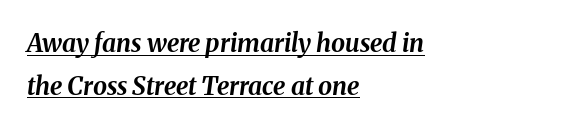
The image shows 25 px bold type, italic (leaning right); set left-aligned, line spacing 1.71x, normal letter spacing, underlined.
